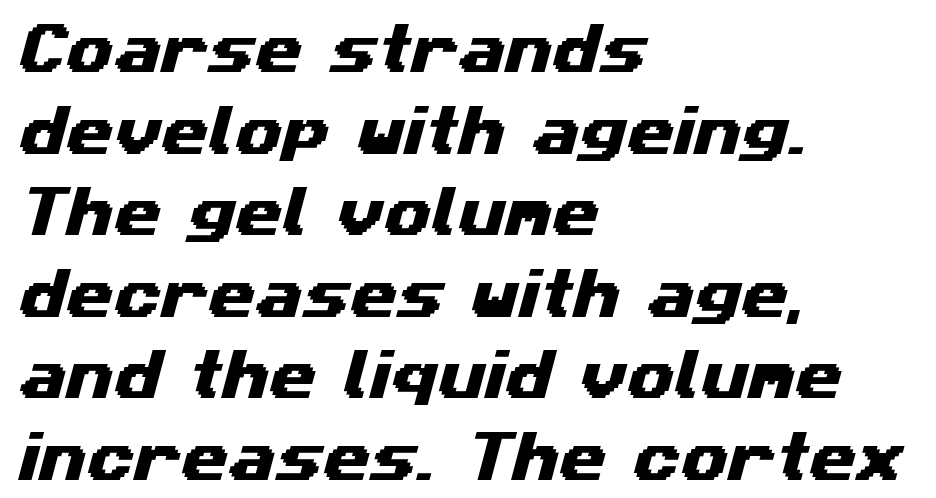
The image shows 54 px wide sans-serif type; set left-aligned, normal line spacing (1.51x), normal letter spacing, not underlined; medium stroke contrast and a medium x-height.
